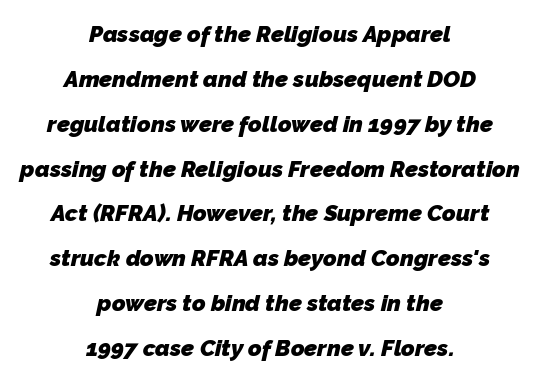
{"bold": "yes", "underline": "no", "align": "center", "line_spacing": "loose", "line_spacing_ratio": 1.95, "letter_spacing": "normal", "letter_spacing_em": 0.0, "glyph_px": 23}
